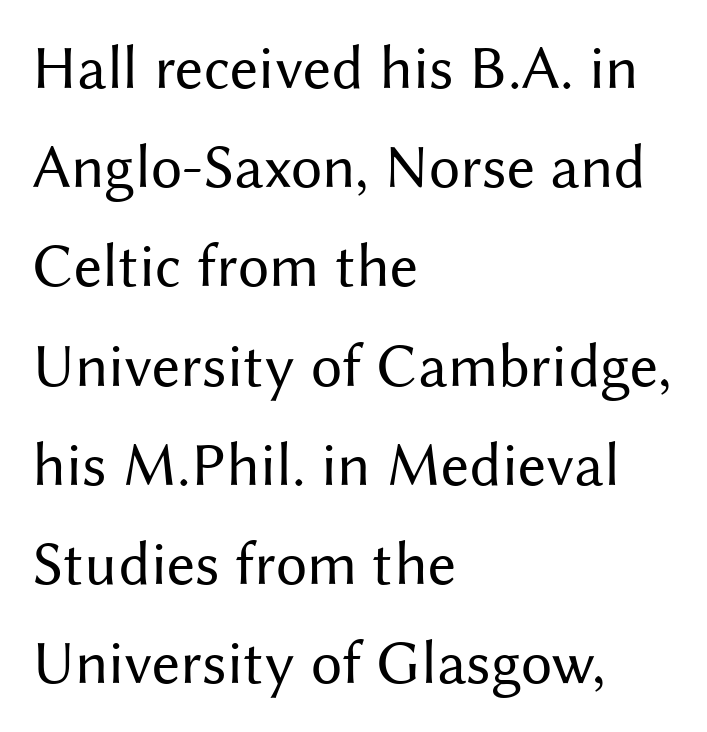
The image shows 62 px regular-weight sans-serif type, upright; set left-aligned, normal line spacing (1.6x), normal letter spacing, not underlined; medium stroke contrast and a medium x-height.
